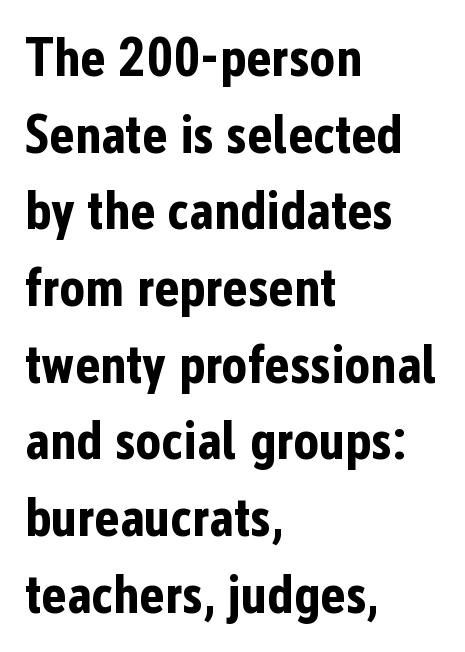
Q: Is the text bold? A: Yes.
Q: Is the text italic (slanted)? A: No, it is upright.
Q: Is the typeface a serif or a sans-serif typeface? A: Sans-serif.
Q: Is the text underlined? A: No.
Q: How is the paragraph aligned? A: Left-aligned.
Q: Is the spacing between letters normal or unusually wide? A: Normal.
Q: Is the spacing between lines tight, normal or loose? A: Normal.
Q: Width (condensed, normal, or wide)? A: Condensed.
Q: Stroke contrast? A: Low.
Q: x-height? A: Medium.
Q: Monospaced? A: No.
